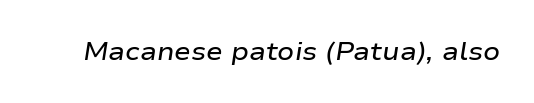
The image shows 25 px text type, italic (leaning right); set normal letter spacing, not underlined.
